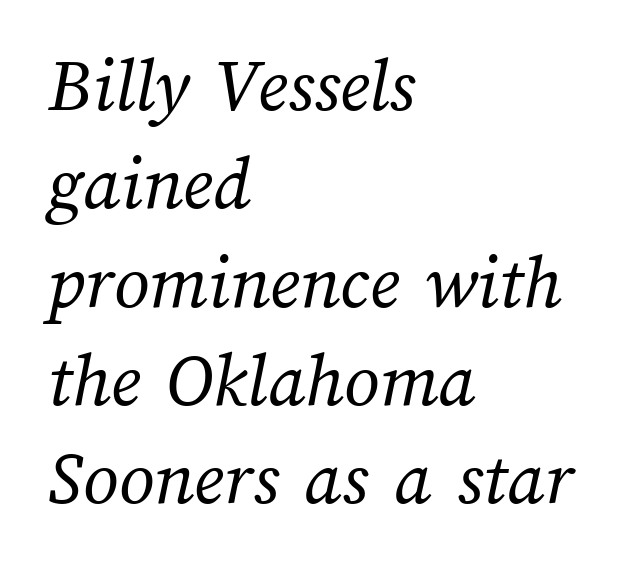
The image shows 78 px regular-weight type; set left-aligned, normal line spacing (1.26x), normal letter spacing, not underlined; medium stroke contrast and a medium x-height.
